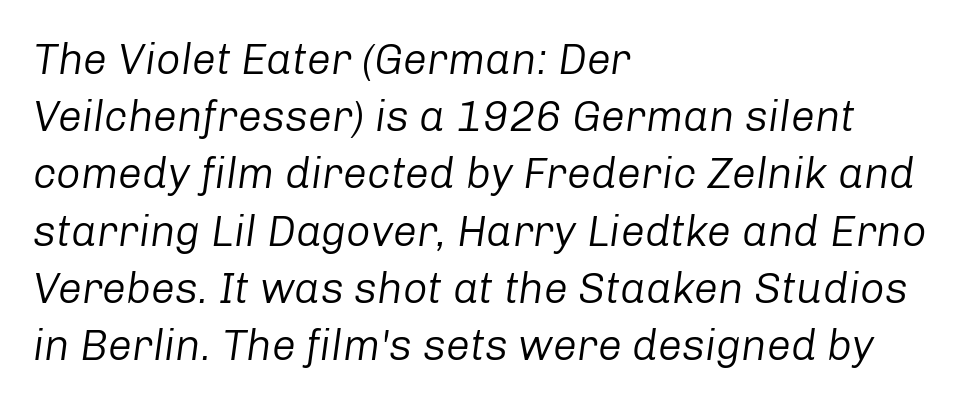
The ragged edge is on the right, which tells us the setting is flush left. No word sits above an underline. Here the designer chose a conventional face with non-uniform glyph widths. The vertical gap from one line to the next is medium. The horizontal fit of the characters is conventional and even. Caption: face not bold, strokes unweighted.
